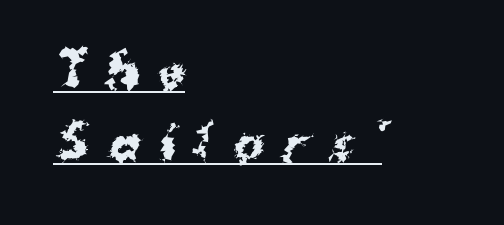
The image shows 46 px bold sans-serif type; set left-aligned, normal line spacing (1.56x), unusually wide letter spacing (+0.43 em), underlined; medium stroke contrast and a medium x-height.
